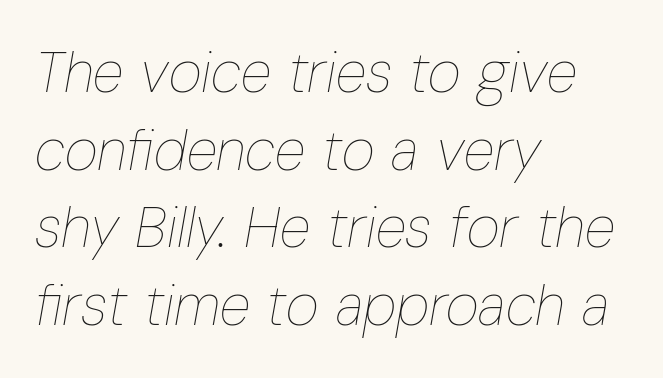
{"italic": "yes", "lean": "right", "slant_degrees": 10, "bold": "no", "weight": "thin", "width": "condensed", "stroke_contrast": "low", "x_height": "medium", "monospaced": "no", "underline": "no", "align": "left", "line_spacing": "normal", "line_spacing_ratio": 1.36, "letter_spacing": "normal", "letter_spacing_em": 0.0, "glyph_px": 57}
